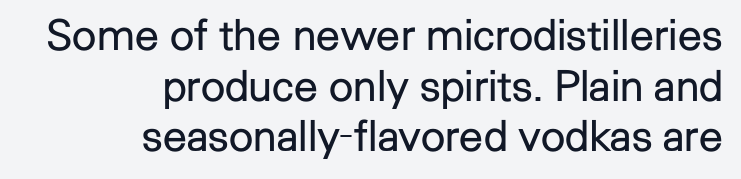
Unbolded letterforms with no extra heft. Spacing verdict: proportional, widths tailored to each character. The gap between lines stays unmarked. The letterforms sit shoulder to shoulder at normal distance. Typographically, this falls in the sans-serif category. Caption: multi-line text, flush right, ragged left.
